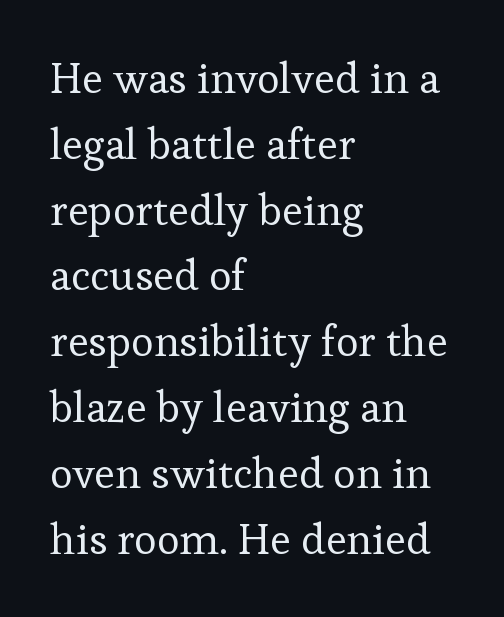
Q: Is the text bold? A: No.
Q: Is the text italic (slanted)? A: No, it is upright.
Q: Is the typeface a serif or a sans-serif typeface? A: Serif.
Q: Is the text underlined? A: No.
Q: How is the paragraph aligned? A: Left-aligned.
Q: Is the spacing between letters normal or unusually wide? A: Normal.
Q: Is the spacing between lines tight, normal or loose? A: Normal.
Q: Width (condensed, normal, or wide)? A: Normal.
Q: Stroke contrast? A: Low.
Q: x-height? A: Medium.
Q: Monospaced? A: No.
